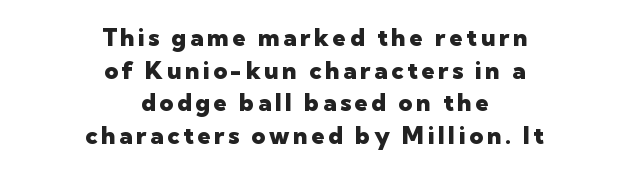
{"italic": "no", "bold": "yes", "underline": "no", "align": "center", "line_spacing": "normal", "line_spacing_ratio": 1.36, "glyph_px": 24}
